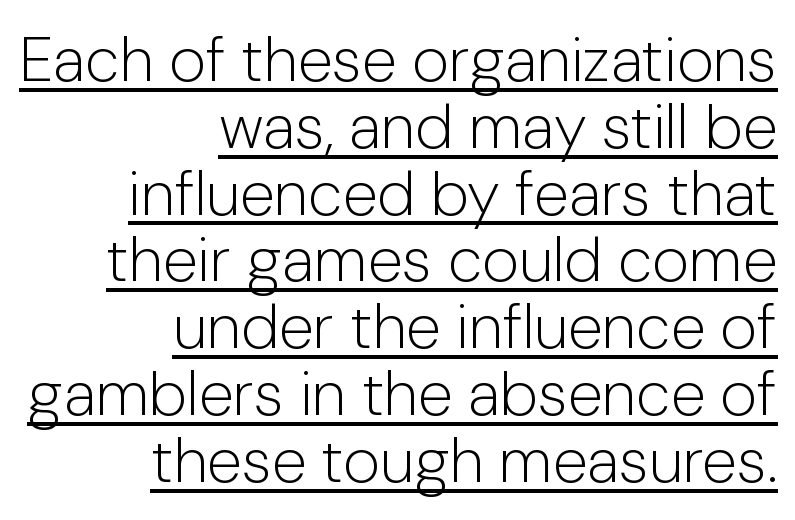
{"serif": "no", "italic": "no", "bold": "no", "weight": "light", "width": "normal", "stroke_contrast": "low", "x_height": "medium", "monospaced": "no", "underline": "yes", "align": "right", "line_spacing": "tight", "line_spacing_ratio": 1.06, "letter_spacing": "normal", "letter_spacing_em": 0.0, "glyph_px": 63}
